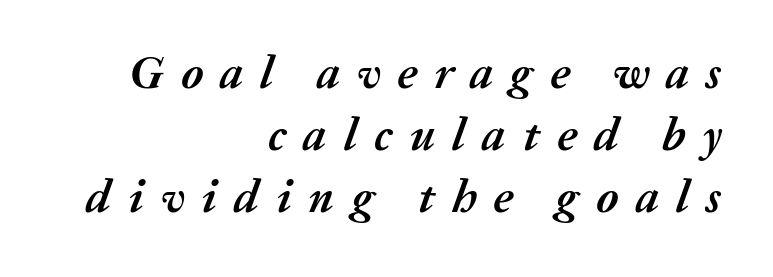
{"italic": "yes", "lean": "right", "slant_degrees": 20, "bold": "yes", "weight": "semibold", "width": "normal", "stroke_contrast": "medium", "x_height": "medium", "monospaced": "no", "underline": "no", "align": "right", "line_spacing": "normal", "line_spacing_ratio": 1.32, "letter_spacing": "wide", "letter_spacing_em": 0.36, "glyph_px": 47}
